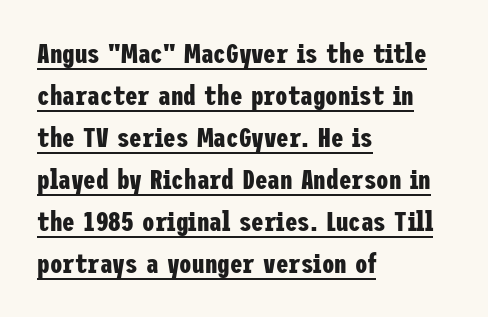
{"serif": "no", "italic": "no", "bold": "yes", "weight": "bold", "width": "condensed", "stroke_contrast": "low", "x_height": "medium", "underline": "yes", "align": "left", "line_spacing": "normal", "line_spacing_ratio": 1.5, "letter_spacing": "normal", "letter_spacing_em": 0.0, "glyph_px": 28}
